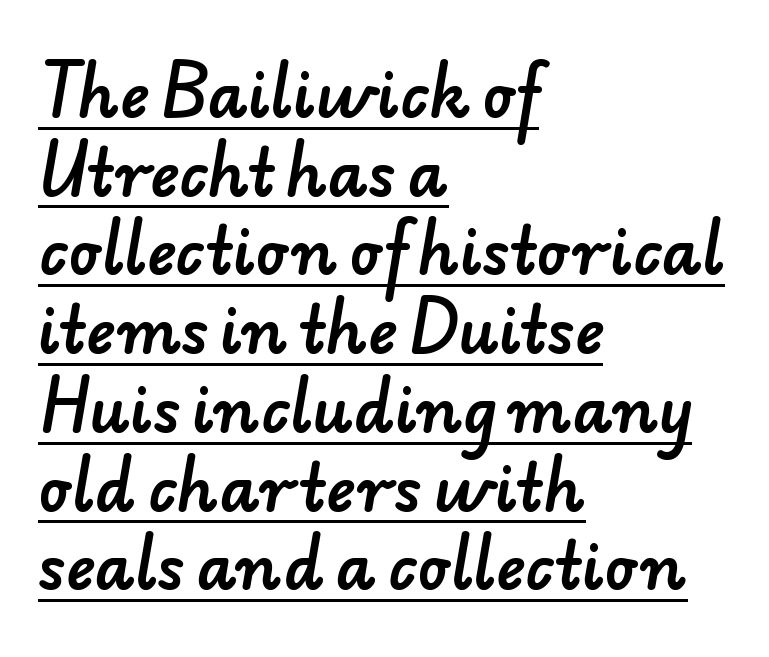
{"serif": "no", "width": "normal", "stroke_contrast": "low", "x_height": "small", "monospaced": "no", "underline": "yes", "align": "left", "line_spacing": "normal", "line_spacing_ratio": 1.27, "letter_spacing": "normal", "letter_spacing_em": 0.0, "glyph_px": 62}
